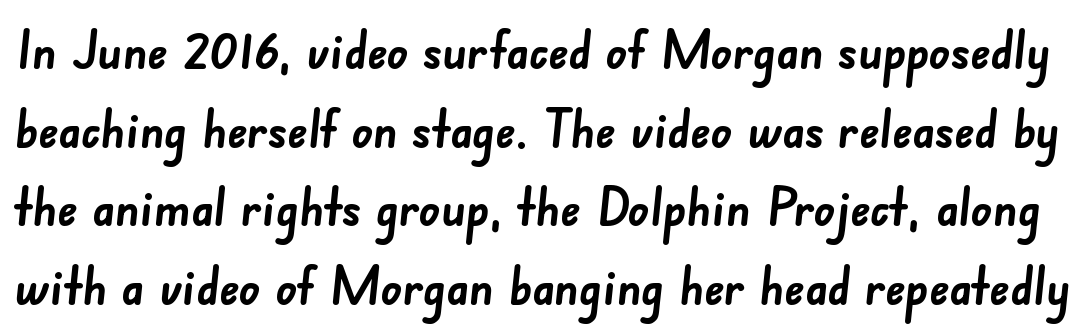
The string is rendered with underlining switched off. The passage shown is typeset with a sans-serif family. The letters advance in unequal steps, a hallmark of proportional type. The letters are bold, with thick, heavy strokes. The face used here is rendered with its standard letterfit.
